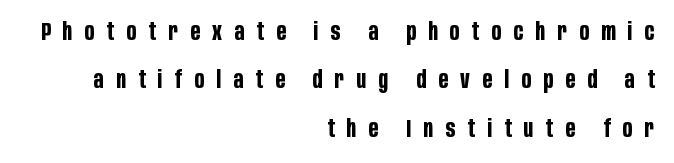
Q: Is the text bold? A: Yes.
Q: Is the text italic (slanted)? A: No, it is upright.
Q: Is the text underlined? A: No.
Q: How is the paragraph aligned? A: Right-aligned.
Q: Is the spacing between letters normal or unusually wide? A: Unusually wide.
Q: Is the spacing between lines tight, normal or loose? A: Loose.
